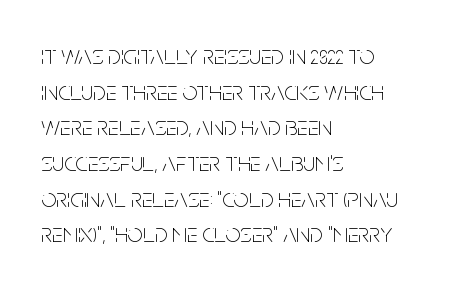
Q: Is the text bold? A: No.
Q: Is the text italic (slanted)? A: No, it is upright.
Q: Is the text underlined? A: No.
Q: How is the paragraph aligned? A: Left-aligned.
Q: Is the spacing between letters normal or unusually wide? A: Normal.
Q: Is the spacing between lines tight, normal or loose? A: Normal.
